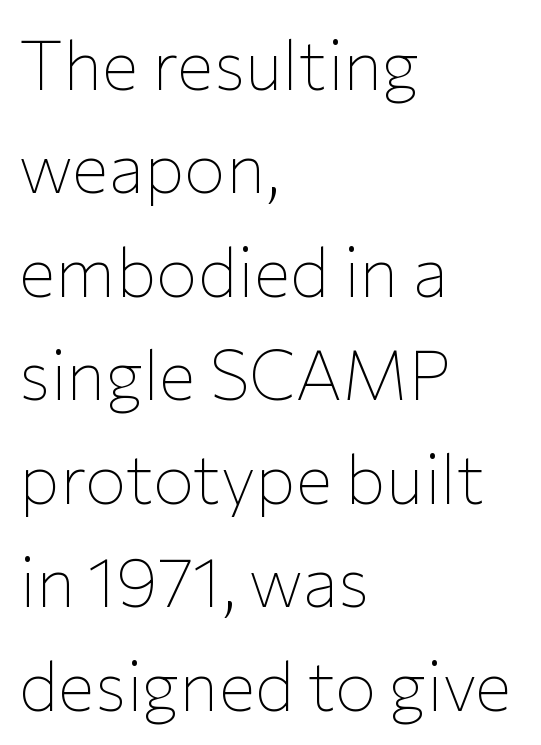
{"serif": "no", "italic": "no", "bold": "no", "weight": "thin", "width": "normal", "stroke_contrast": "low", "x_height": "medium", "monospaced": "no", "underline": "no", "align": "left", "line_spacing": "normal", "line_spacing_ratio": 1.5, "letter_spacing": "normal", "letter_spacing_em": 0.0, "glyph_px": 69}
